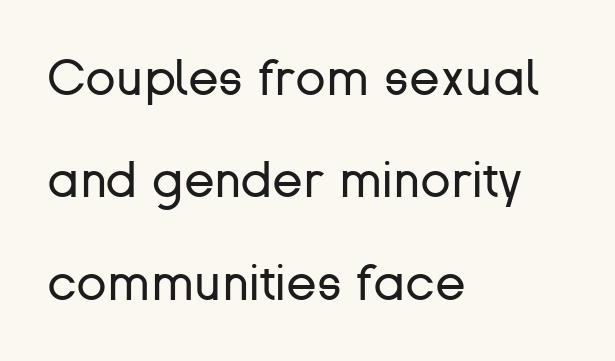
The image shows 50 px regular-weight sans-serif type, upright; set left-aligned, loose line spacing (2.05x), normal letter spacing, not underlined; low stroke contrast and a medium x-height.
